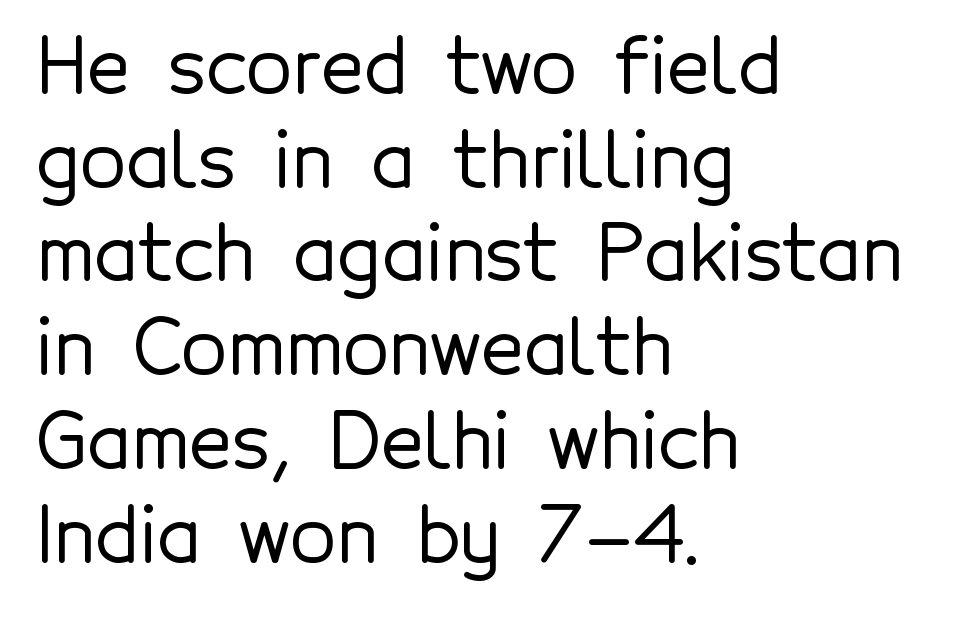
Nope, no serifs anywhere on these letters. The letters advance in unequal steps, a hallmark of proportional type. The area under the type is left untouched. The lines sit at an ordinary, default distance from one another. Tall strokes in this sample are plumb rather than angled.
